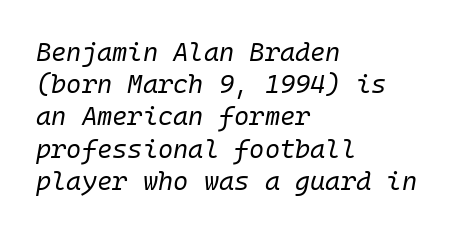
The image shows 26 px text type, italic (leaning right); set left-aligned, line spacing 1.24x, normal letter spacing, not underlined.
